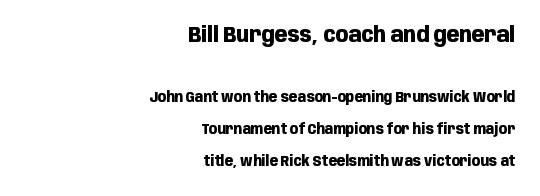
The rendering keeps characters at their native spacing. Layout note: lines flush right. Posture: straight, roman, zero tilt. Leading is clearly above the norm, producing a sparse column. The composition opens big and finishes small. Bare-footed words on every line.
